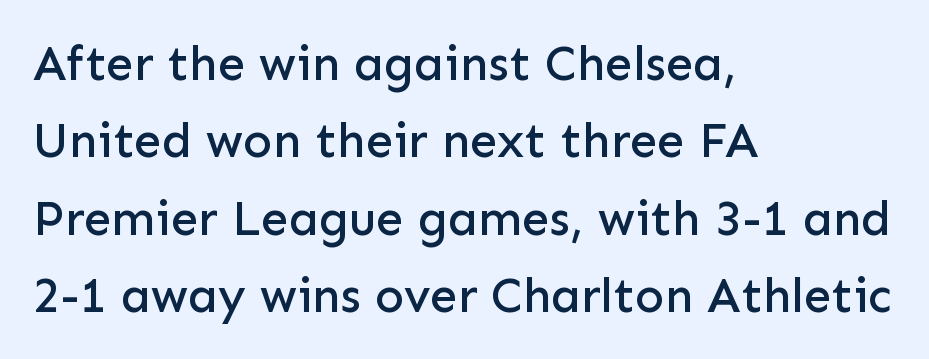
Successive baselines arrive at the customary interval. Spacing between characters is what you'd get straight out of the box. Any mark beneath the type? The region is blank. A typesetter would mark this as roman, not italic.
